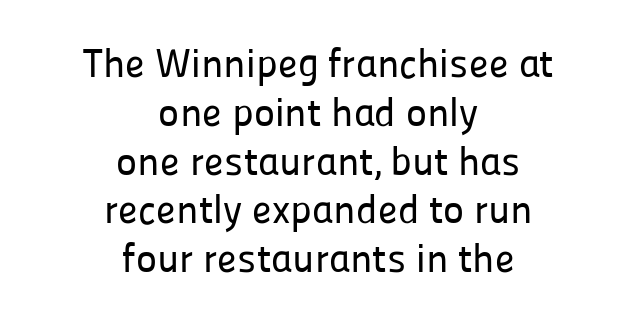
{"serif": "no", "italic": "no", "width": "normal", "stroke_contrast": "low", "x_height": "medium", "monospaced": "no", "underline": "no", "align": "center", "line_spacing_ratio": 1.22, "letter_spacing": "normal", "letter_spacing_em": 0.0, "glyph_px": 40}
